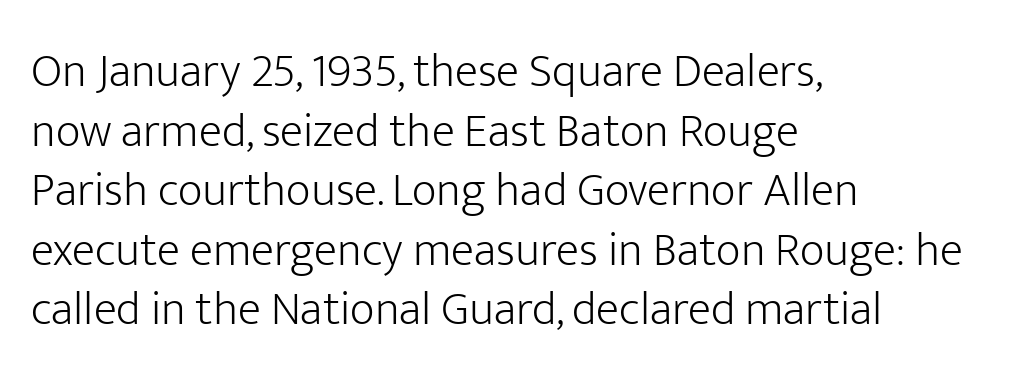
{"serif": "no", "italic": "no", "bold": "no", "weight": "light", "width": "normal", "stroke_contrast": "low", "x_height": "medium", "monospaced": "no", "underline": "no", "align": "left", "line_spacing_ratio": 1.24, "letter_spacing": "normal", "letter_spacing_em": 0.0, "glyph_px": 48}
